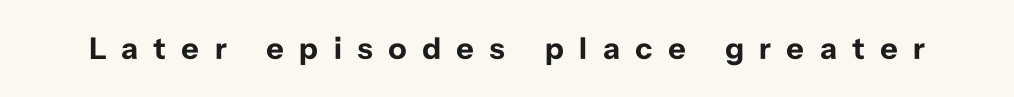
Q: Is the text bold? A: Yes.
Q: Is the text italic (slanted)? A: No, it is upright.
Q: Is the typeface a serif or a sans-serif typeface? A: Sans-serif.
Q: Is the text underlined? A: No.
Q: Is the spacing between letters normal or unusually wide? A: Unusually wide.
Q: Width (condensed, normal, or wide)? A: Normal.
Q: Stroke contrast? A: Low.
Q: x-height? A: Medium.
Q: Monospaced? A: No.
